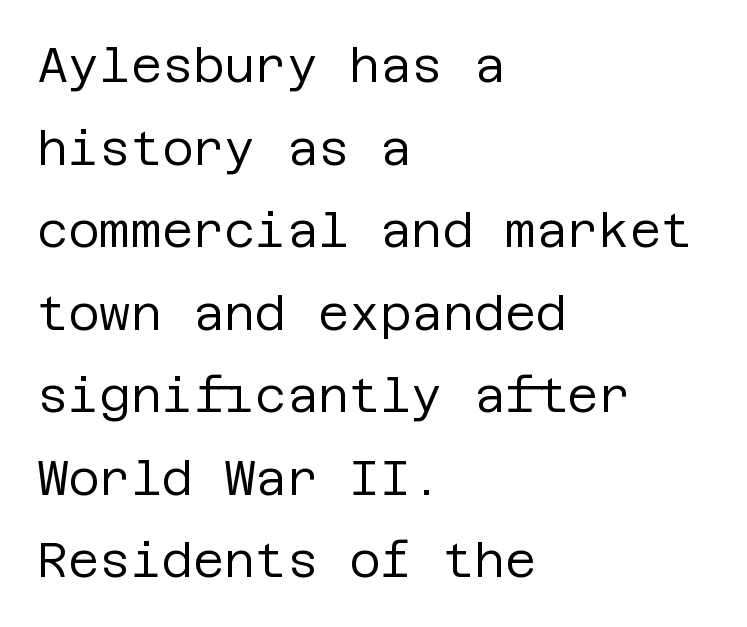
The image shows 48 px regular-weight sans-serif type, upright; set left-aligned, line spacing 1.72x, normal letter spacing, not underlined; low stroke contrast and a large x-height.
